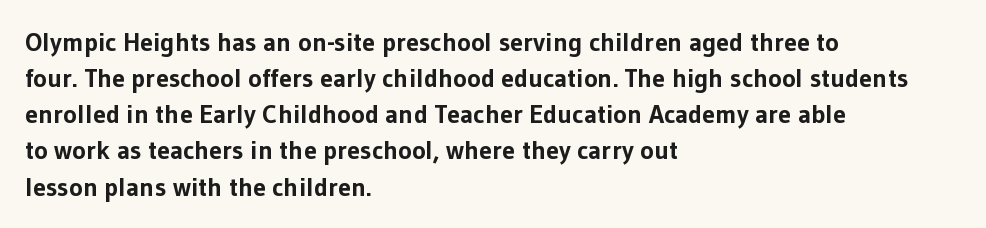
The image shows 26 px bold type, upright; set left-aligned, normal line spacing (1.39x), normal letter spacing, not underlined.
